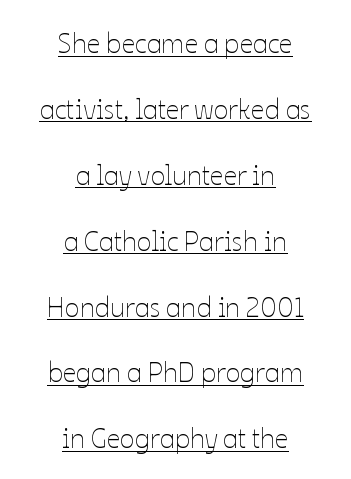
Q: Is the text bold? A: No.
Q: Is the text italic (slanted)? A: No, it is upright.
Q: Is the text underlined? A: Yes.
Q: How is the paragraph aligned? A: Centered.
Q: Is the spacing between letters normal or unusually wide? A: Normal.
Q: Is the spacing between lines tight, normal or loose? A: Loose.
